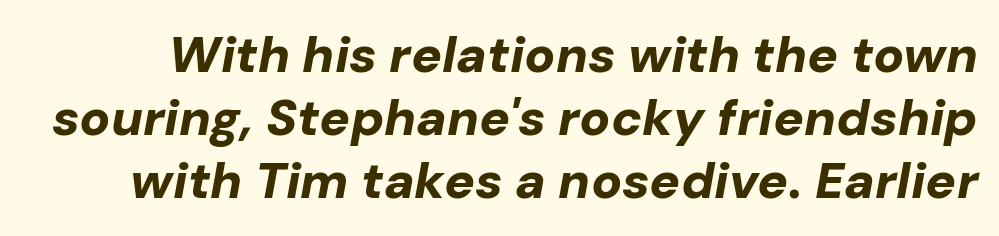
{"italic": "yes", "lean": "right", "slant_degrees": 10, "bold": "yes", "weight": "bold", "width": "normal", "stroke_contrast": "low", "x_height": "medium", "monospaced": "no", "underline": "no", "line_spacing_ratio": 1.24, "letter_spacing": "normal", "letter_spacing_em": 0.0, "glyph_px": 51}
